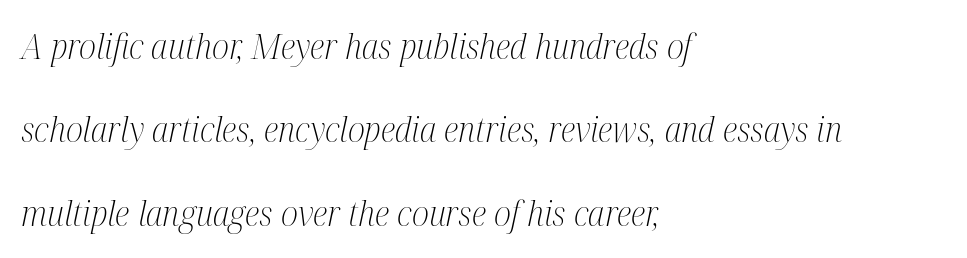
Q: Is the text bold? A: No.
Q: Is the text italic (slanted)? A: Yes, it leans right by about 12 degrees.
Q: Is the typeface a serif or a sans-serif typeface? A: Serif.
Q: Is the text underlined? A: No.
Q: How is the paragraph aligned? A: Left-aligned.
Q: Is the spacing between letters normal or unusually wide? A: Normal.
Q: Is the spacing between lines tight, normal or loose? A: Loose.
Q: Width (condensed, normal, or wide)? A: Condensed.
Q: Stroke contrast? A: Medium.
Q: x-height? A: Medium.
Q: Monospaced? A: No.
